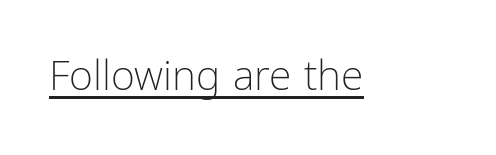
Q: Is the text bold? A: No.
Q: Is the text italic (slanted)? A: No, it is upright.
Q: Is the typeface a serif or a sans-serif typeface? A: Sans-serif.
Q: Is the text underlined? A: Yes.
Q: Is the spacing between letters normal or unusually wide? A: Normal.
Q: Width (condensed, normal, or wide)? A: Condensed.
Q: Stroke contrast? A: Low.
Q: x-height? A: Medium.
Q: Monospaced? A: No.
